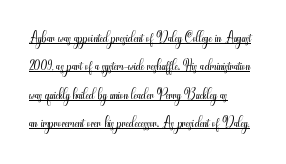
Baseline-to-baseline distance is the conventional proportion of letter height. Glyph-to-glyph distance matches everyday printed text. Typeset ragged right — the left edge is the straight one. These characters rest on top of a visible drawn line.
